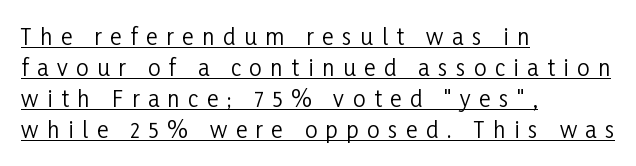
Q: Is the text bold? A: No.
Q: Is the text italic (slanted)? A: No, it is upright.
Q: Is the text underlined? A: Yes.
Q: How is the paragraph aligned? A: Left-aligned.
Q: Is the spacing between letters normal or unusually wide? A: Unusually wide.
Q: Is the spacing between lines tight, normal or loose? A: Normal.
